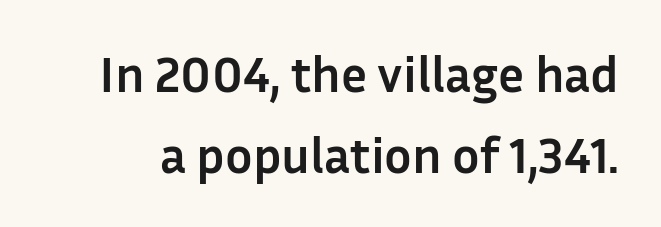
{"serif": "no", "italic": "no", "bold": "yes", "weight": "semibold", "width": "normal", "stroke_contrast": "low", "x_height": "medium", "monospaced": "no", "underline": "no", "line_spacing": "normal", "line_spacing_ratio": 1.58, "letter_spacing": "normal", "letter_spacing_em": 0.0, "glyph_px": 51}
